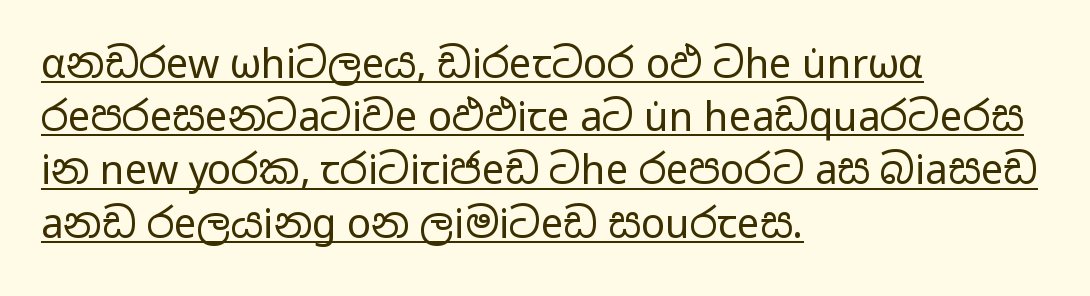
{"serif": "no", "italic": "no", "bold": "no", "weight": "regular", "width": "wide", "stroke_contrast": "low", "x_height": "medium", "monospaced": "no", "underline": "yes", "align": "left", "line_spacing": "normal", "line_spacing_ratio": 1.33, "letter_spacing": "normal", "letter_spacing_em": 0.0, "glyph_px": 40}
